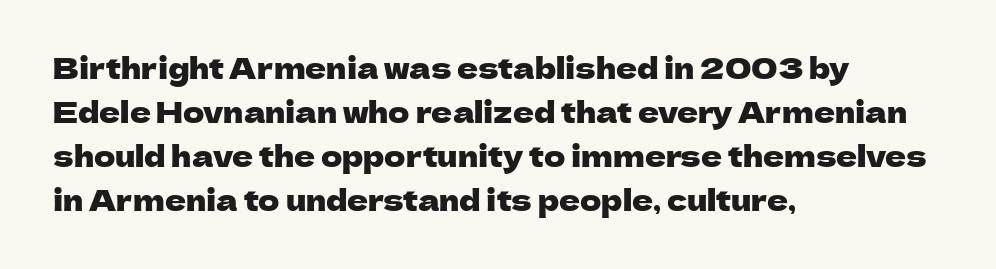
{"serif": "no", "italic": "no", "width": "normal", "stroke_contrast": "low", "x_height": "medium", "monospaced": "no", "underline": "no", "align": "left", "line_spacing": "normal", "line_spacing_ratio": 1.52, "letter_spacing": "normal", "letter_spacing_em": 0.0, "glyph_px": 29}
